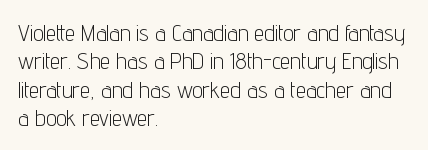
{"italic": "no", "bold": "no", "underline": "no", "align": "left", "line_spacing_ratio": 1.23, "letter_spacing": "normal", "letter_spacing_em": 0.0, "glyph_px": 23}
